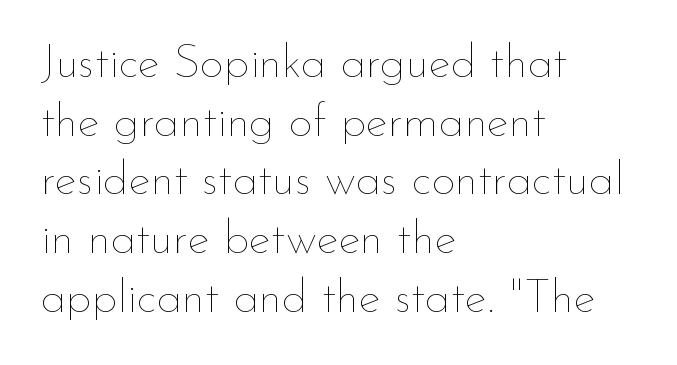
{"italic": "no", "bold": "no", "weight": "thin", "width": "normal", "stroke_contrast": "low", "x_height": "small", "monospaced": "no", "underline": "no", "align": "left", "line_spacing": "normal", "line_spacing_ratio": 1.25, "letter_spacing": "normal", "letter_spacing_em": 0.0, "glyph_px": 47}
